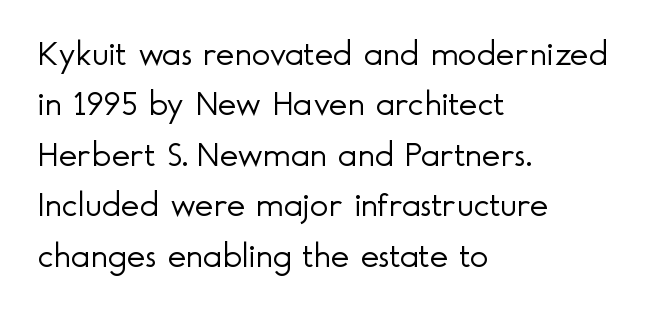
Q: Is the text bold? A: No.
Q: Is the text italic (slanted)? A: No, it is upright.
Q: Is the typeface a serif or a sans-serif typeface? A: Sans-serif.
Q: Is the text underlined? A: No.
Q: How is the paragraph aligned? A: Left-aligned.
Q: Is the spacing between letters normal or unusually wide? A: Normal.
Q: Is the spacing between lines tight, normal or loose? A: Normal.
Q: Width (condensed, normal, or wide)? A: Normal.
Q: x-height? A: Small.
Q: Monospaced? A: No.
